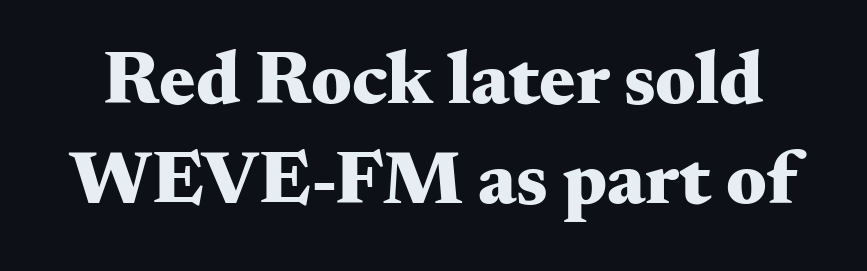
{"serif": "yes", "italic": "no", "bold": "yes", "weight": "heavy", "width": "wide", "stroke_contrast": "medium", "x_height": "small", "monospaced": "no", "underline": "no", "line_spacing": "normal", "line_spacing_ratio": 1.31, "letter_spacing": "normal", "letter_spacing_em": 0.0, "glyph_px": 76}
